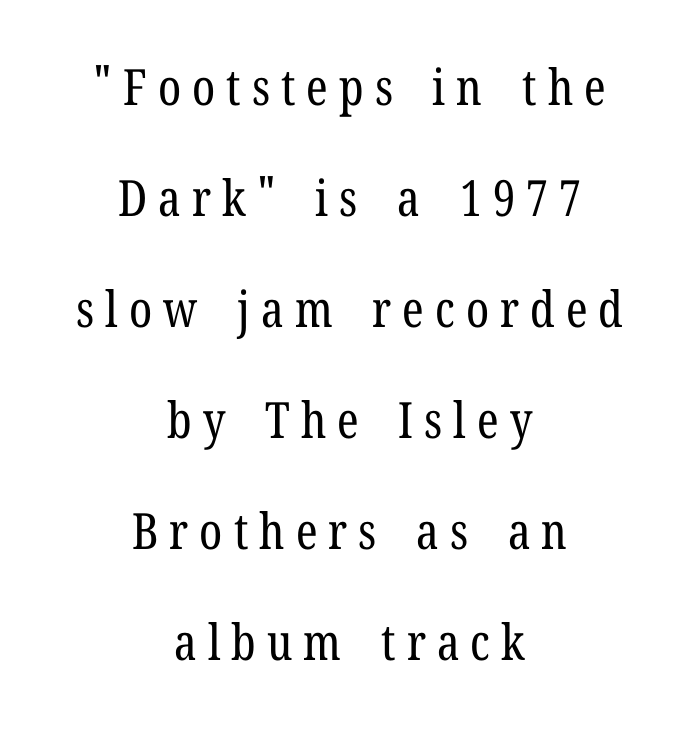
This sample uses an upright cut, with every glyph sitting square on the baseline. The rendering positions every line midway between the sides. A typesetter would call this heavily tracked-out type. Each letter's strokes conclude with small projecting serifs.
